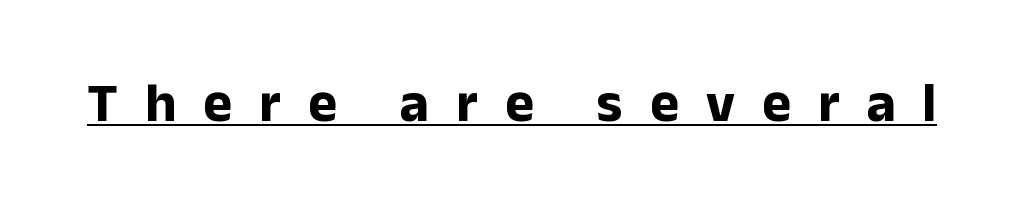
Q: Is the text bold? A: Yes.
Q: Is the text italic (slanted)? A: No, it is upright.
Q: Is the typeface a serif or a sans-serif typeface? A: Sans-serif.
Q: Is the text underlined? A: Yes.
Q: Is the spacing between letters normal or unusually wide? A: Unusually wide.
Q: Width (condensed, normal, or wide)? A: Normal.
Q: Stroke contrast? A: Low.
Q: x-height? A: Medium.
Q: Monospaced? A: No.
